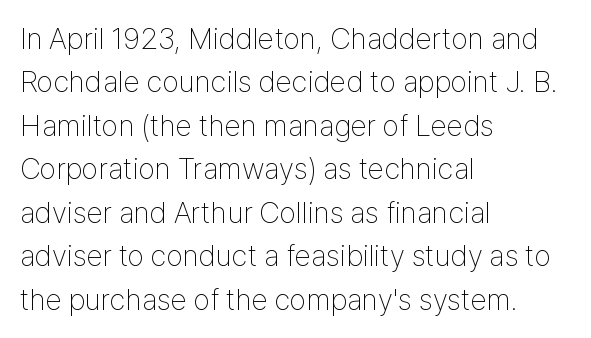
Proportional: the letters do not fall into vertical columns. The passage shown is not underscored anywhere. Caption: standard tracking, unaltered. Observe the absence of serifs on each vertical stroke in this sample. The typesetting does not lean heavy: it is not bold. The lettering holds an erect, upright posture throughout.
